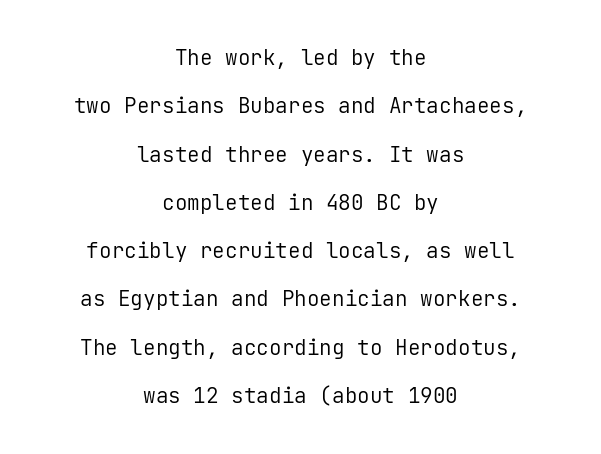
The image shows 21 px text type, upright; set centered, loose line spacing (2.3x), normal letter spacing, not underlined.
